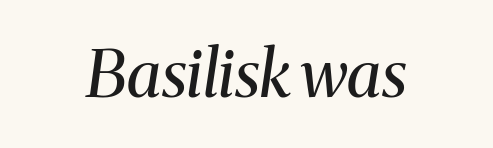
The image shows 65 px regular-weight serif type, italic (leaning right); set normal letter spacing, not underlined; medium stroke contrast and a medium x-height.
